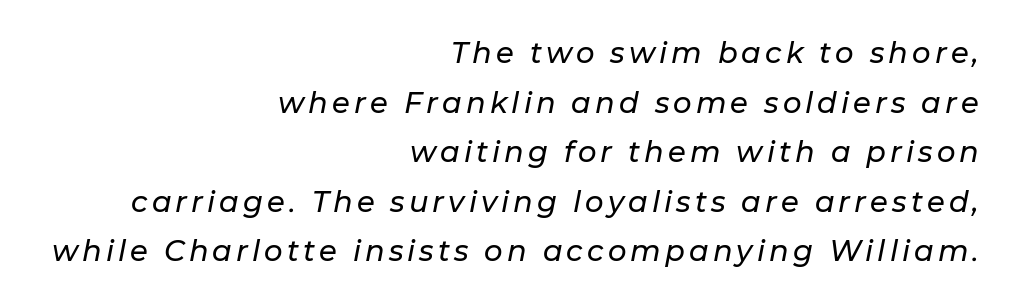
{"italic": "yes", "lean": "right", "slant_degrees": 11, "width": "normal", "stroke_contrast": "low", "x_height": "medium", "monospaced": "no", "underline": "no", "align": "right", "line_spacing_ratio": 1.71, "glyph_px": 29}
